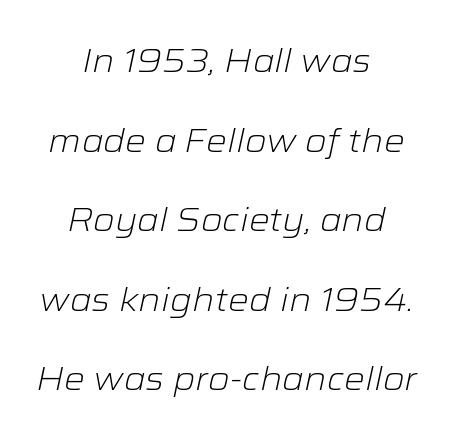
Every character sits at an angle, as italics do. The rag falls on both sides of this text block equally. A light-to-regular cut is what we see here. Proportional: the letters do not fall into vertical columns. Honestly, the letter spacing is just normal — you wouldn't notice it. The foot of each line stays bare and open.
